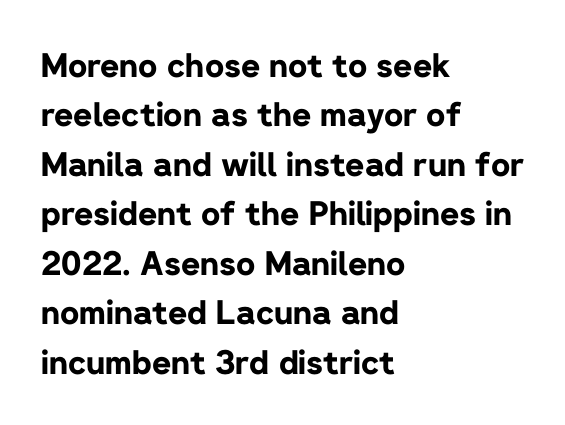
{"serif": "no", "italic": "no", "bold": "yes", "weight": "bold", "width": "normal", "stroke_contrast": "low", "x_height": "medium", "monospaced": "no", "underline": "no", "align": "left", "line_spacing": "normal", "line_spacing_ratio": 1.5, "letter_spacing": "normal", "letter_spacing_em": 0.0, "glyph_px": 33}
